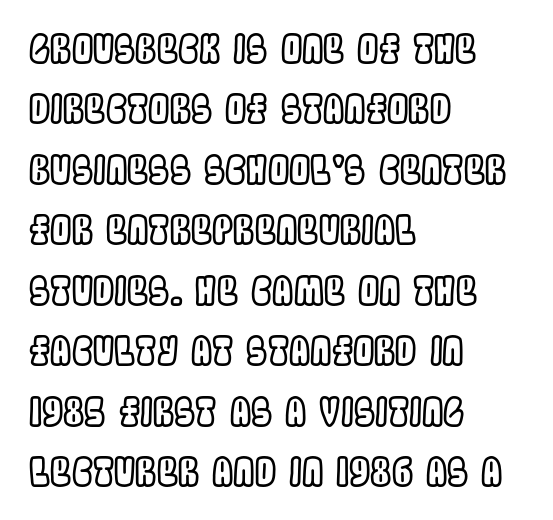
Q: Is the text italic (slanted)? A: No, it is upright.
Q: Is the text underlined? A: No.
Q: How is the paragraph aligned? A: Left-aligned.
Q: Is the spacing between letters normal or unusually wide? A: Normal.
Q: Is the spacing between lines tight, normal or loose? A: Normal.
Q: Width (condensed, normal, or wide)? A: Condensed.
Q: x-height? A: Large.
Q: Monospaced? A: No.
